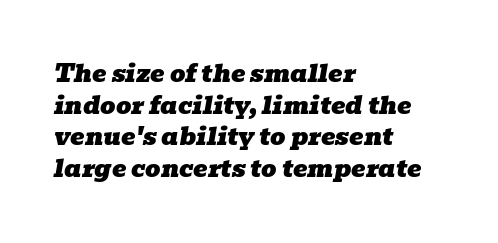
{"italic": "yes", "lean": "right", "slant_degrees": 10, "underline": "no", "align": "left", "line_spacing": "normal", "line_spacing_ratio": 1.32, "letter_spacing": "normal", "letter_spacing_em": 0.0, "glyph_px": 24}
